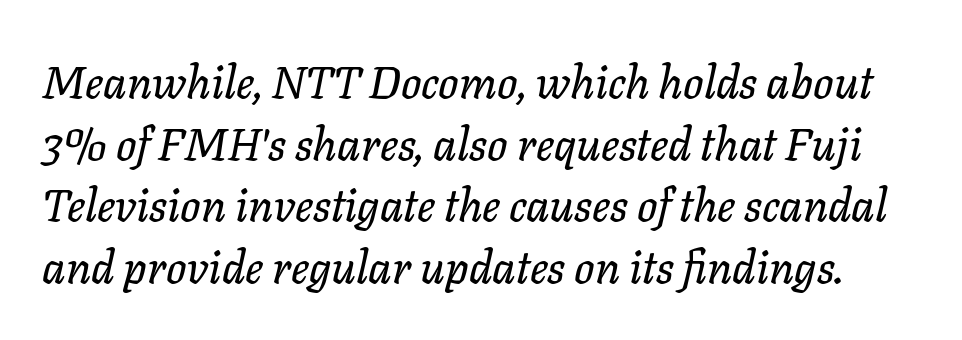
{"italic": "yes", "lean": "right", "slant_degrees": 11, "width": "normal", "stroke_contrast": "low", "x_height": "medium", "monospaced": "no", "underline": "no", "line_spacing": "normal", "line_spacing_ratio": 1.37, "letter_spacing": "normal", "letter_spacing_em": 0.0, "glyph_px": 45}
